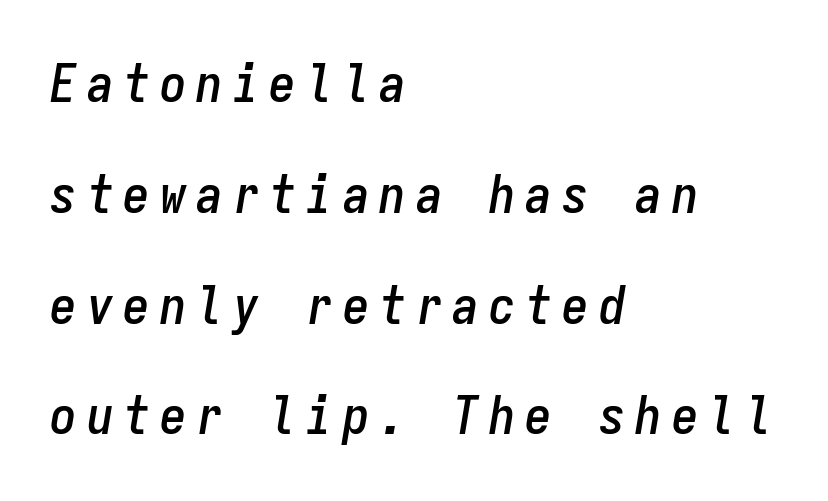
The image shows 53 px condensed type, italic (leaning right), monospaced; set left-aligned, loose line spacing (2.09x), not underlined; low stroke contrast and a medium x-height.
